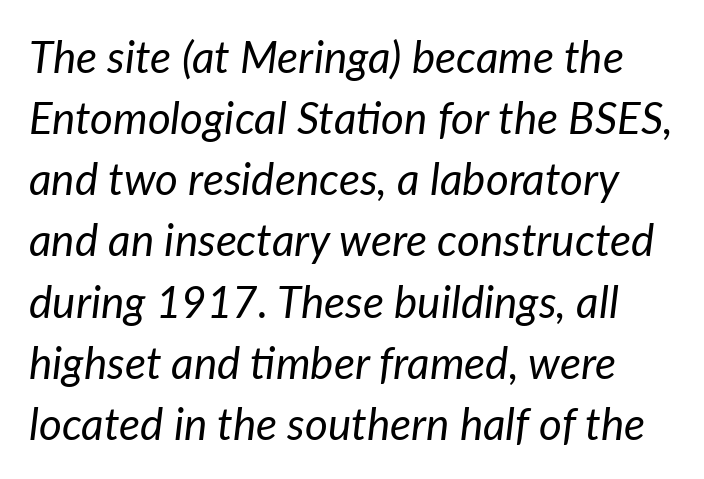
{"italic": "yes", "lean": "right", "slant_degrees": 7, "bold": "no", "weight": "regular", "width": "normal", "stroke_contrast": "low", "x_height": "medium", "monospaced": "no", "underline": "no", "line_spacing": "normal", "line_spacing_ratio": 1.39, "letter_spacing": "normal", "letter_spacing_em": 0.0, "glyph_px": 44}
